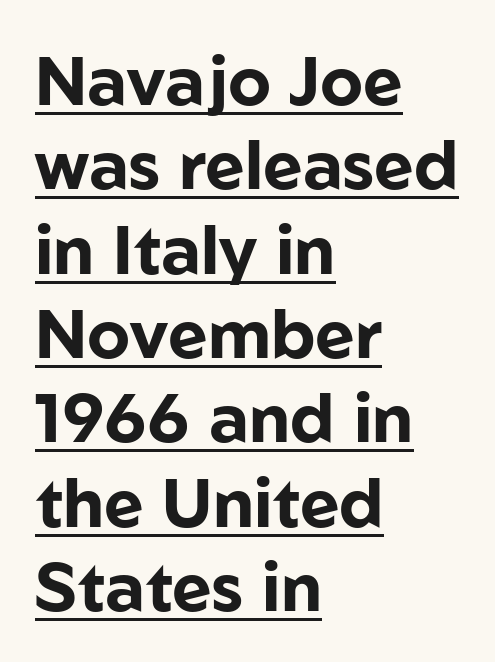
{"serif": "no", "italic": "no", "bold": "yes", "weight": "bold", "width": "normal", "stroke_contrast": "low", "x_height": "medium", "monospaced": "no", "underline": "yes", "align": "left", "line_spacing_ratio": 1.24, "letter_spacing": "normal", "letter_spacing_em": 0.0, "glyph_px": 68}
